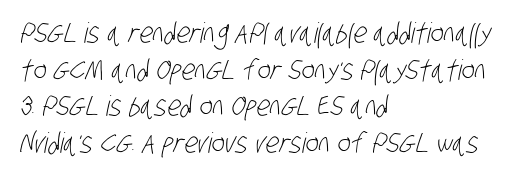
Q: Is the text bold? A: No.
Q: Is the typeface a serif or a sans-serif typeface? A: Sans-serif.
Q: Is the text underlined? A: No.
Q: How is the paragraph aligned? A: Left-aligned.
Q: Is the spacing between letters normal or unusually wide? A: Normal.
Q: Is the spacing between lines tight, normal or loose? A: Normal.
Q: Width (condensed, normal, or wide)? A: Condensed.
Q: Stroke contrast? A: Low.
Q: x-height? A: Large.
Q: Monospaced? A: No.
